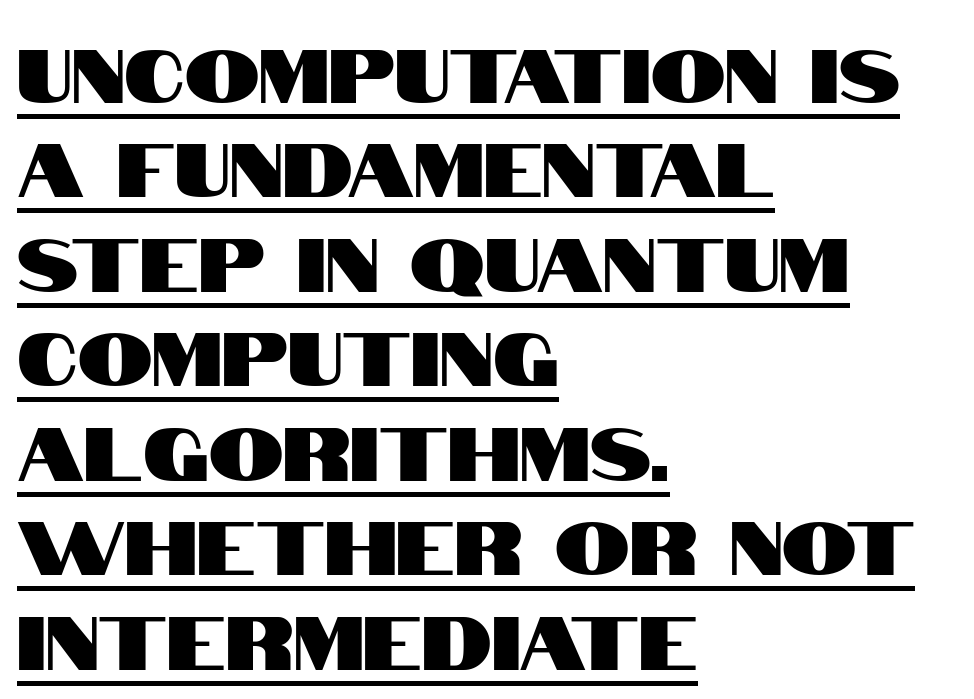
Q: Is the text italic (slanted)? A: No, it is upright.
Q: Is the typeface a serif or a sans-serif typeface? A: Sans-serif.
Q: Is the text underlined? A: Yes.
Q: How is the paragraph aligned? A: Left-aligned.
Q: Is the spacing between letters normal or unusually wide? A: Normal.
Q: Is the spacing between lines tight, normal or loose? A: Normal.
Q: Width (condensed, normal, or wide)? A: Condensed.
Q: Stroke contrast? A: High.
Q: x-height? A: Large.
Q: Monospaced? A: No.
